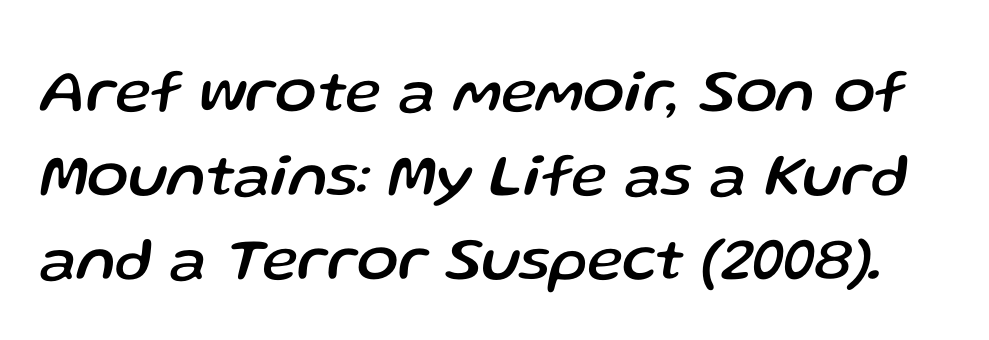
{"italic": "yes", "lean": "right", "slant_degrees": 13, "width": "normal", "stroke_contrast": "low", "x_height": "medium", "monospaced": "no", "underline": "no", "line_spacing": "normal", "line_spacing_ratio": 1.38, "letter_spacing": "normal", "letter_spacing_em": 0.0, "glyph_px": 61}
